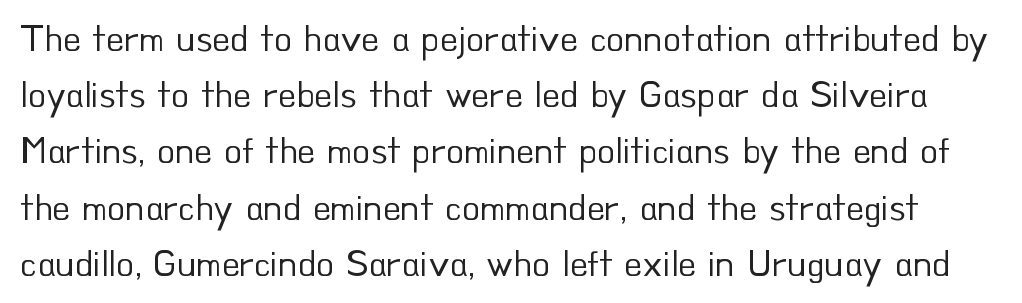
{"serif": "no", "italic": "no", "bold": "no", "weight": "regular", "width": "normal", "stroke_contrast": "low", "x_height": "small", "monospaced": "no", "underline": "no", "line_spacing": "normal", "line_spacing_ratio": 1.52, "letter_spacing": "normal", "letter_spacing_em": 0.0, "glyph_px": 37}
